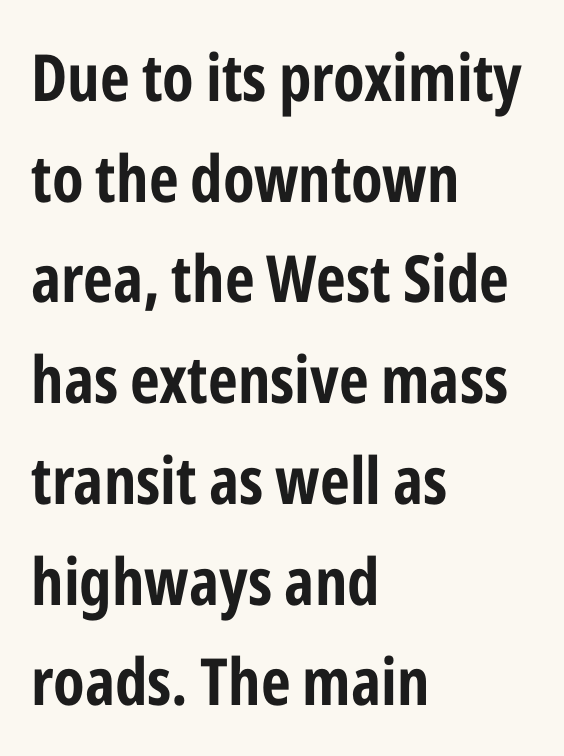
Layout note: lines flush left. Varying glyph widths throughout — classic text-font behaviour. Look at the tracking — it's just the regular setting, nothing added. Is there any slant? The stems are plumb.
